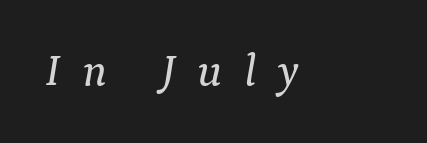
Q: Is the text italic (slanted)? A: Yes, it leans right by about 9 degrees.
Q: Is the typeface a serif or a sans-serif typeface? A: Serif.
Q: Is the text underlined? A: No.
Q: Is the spacing between letters normal or unusually wide? A: Unusually wide.
Q: Width (condensed, normal, or wide)? A: Normal.
Q: Stroke contrast? A: Medium.
Q: x-height? A: Medium.
Q: Monospaced? A: No.
